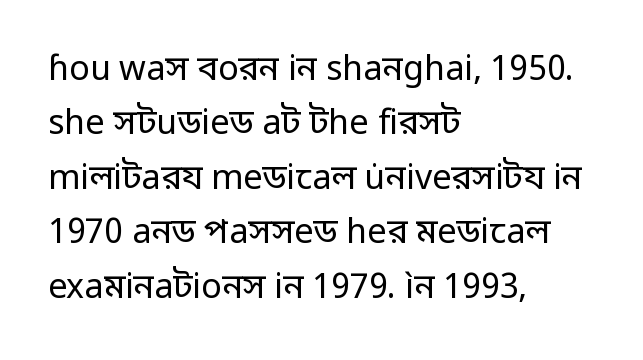
{"serif": "no", "italic": "no", "bold": "no", "weight": "regular", "width": "normal", "stroke_contrast": "low", "x_height": "medium", "monospaced": "no", "underline": "no", "align": "left", "line_spacing": "normal", "line_spacing_ratio": 1.6, "letter_spacing": "normal", "letter_spacing_em": 0.0, "glyph_px": 34}
